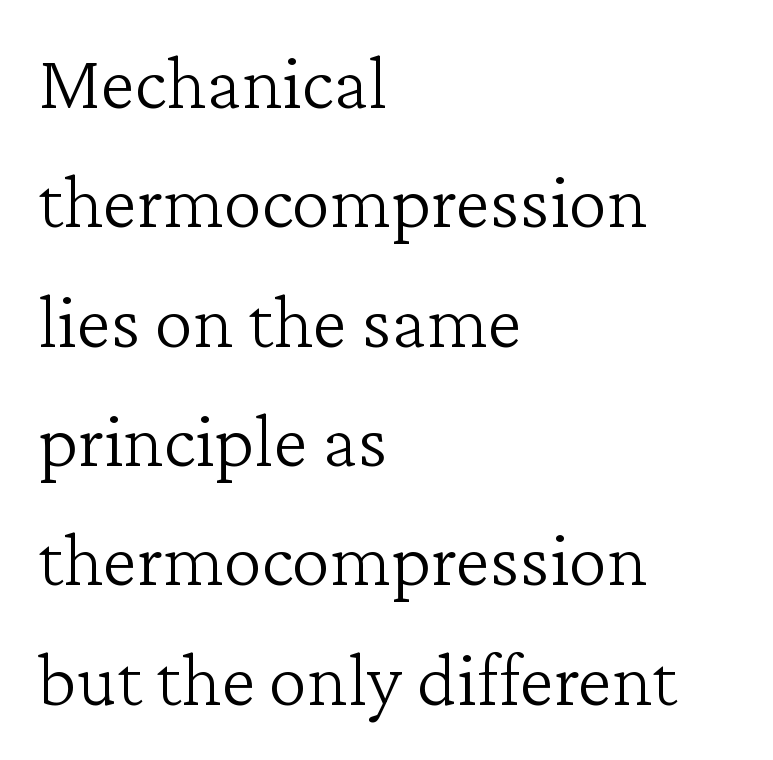
Q: Is the text bold? A: No.
Q: Is the text italic (slanted)? A: No, it is upright.
Q: Is the typeface a serif or a sans-serif typeface? A: Serif.
Q: Is the text underlined? A: No.
Q: How is the paragraph aligned? A: Left-aligned.
Q: Is the spacing between letters normal or unusually wide? A: Normal.
Q: Is the spacing between lines tight, normal or loose? A: Normal.
Q: Width (condensed, normal, or wide)? A: Normal.
Q: Stroke contrast? A: Low.
Q: x-height? A: Medium.
Q: Monospaced? A: No.
